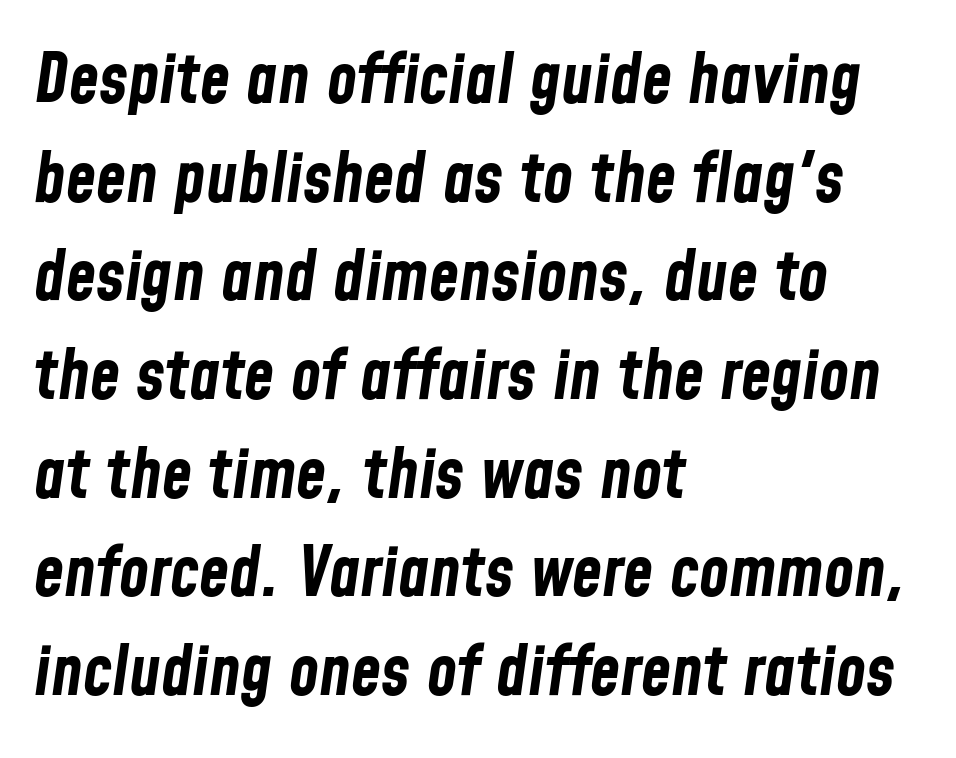
The image shows 69 px bold, condensed type, italic (leaning right); set left-aligned, normal line spacing (1.43x), normal letter spacing, not underlined; low stroke contrast and a medium x-height.
